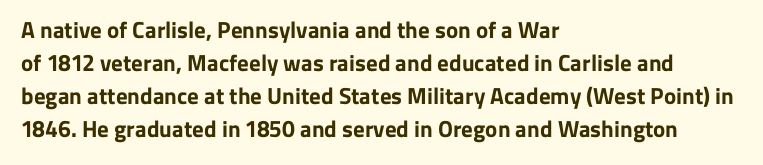
{"italic": "no", "bold": "yes", "underline": "no", "align": "left", "line_spacing": "normal", "line_spacing_ratio": 1.44, "letter_spacing": "normal", "letter_spacing_em": 0.0, "glyph_px": 23}
